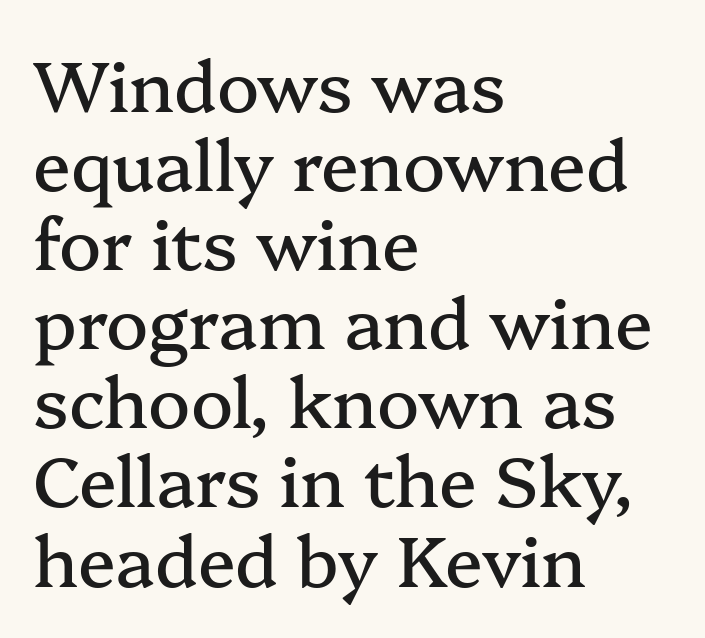
The image shows 70 px serif type, upright; set left-aligned, tight line spacing (1.13x), normal letter spacing, not underlined; medium stroke contrast and a medium x-height.
